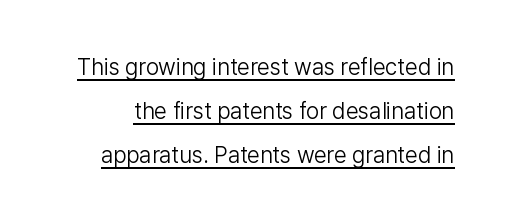
{"italic": "no", "bold": "no", "underline": "yes", "line_spacing": "loose", "line_spacing_ratio": 1.91, "letter_spacing": "normal", "letter_spacing_em": 0.0, "glyph_px": 23}
